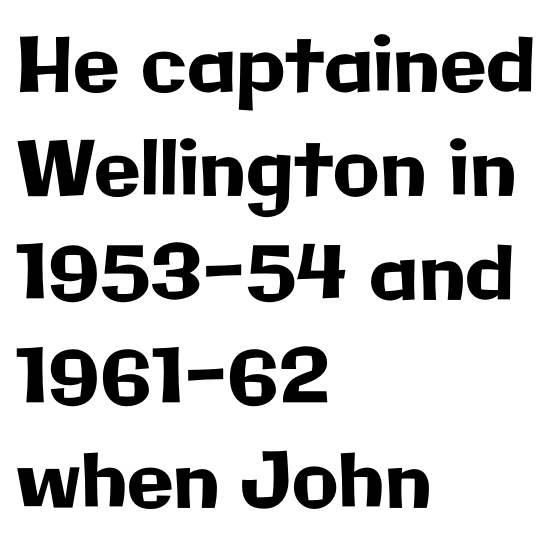
Descenders are the only things crossing below the line. This is roman type, the default non-slanted kind. The rendering keeps characters at their native spacing. Successive baselines arrive at the customary interval. Each letter's strokes conclude bluntly, with no projecting serifs. Each line starts at the same left margin while the right side varies.
